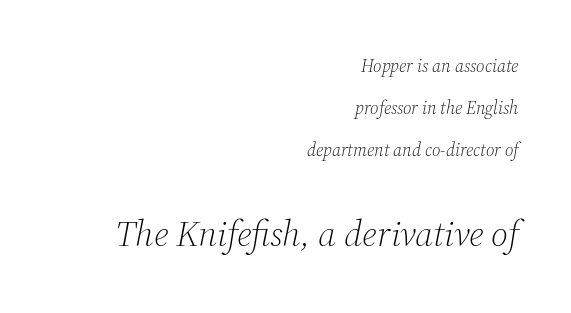
Q: Is the text bold? A: No.
Q: Is the text italic (slanted)? A: Yes, it leans right by about 12 degrees.
Q: Is the typeface a serif or a sans-serif typeface? A: Serif.
Q: Is the text underlined? A: No.
Q: How is the paragraph aligned? A: Right-aligned.
Q: Is the spacing between letters normal or unusually wide? A: Normal.
Q: Is the spacing between lines tight, normal or loose? A: Loose.
Q: Which block of text is set in a larger size, the first (top) or the second (bottom)? A: The second (bottom) one.
Q: Width (condensed, normal, or wide)? A: Normal.
Q: Stroke contrast? A: Medium.
Q: x-height? A: Medium.
Q: Monospaced? A: No.
